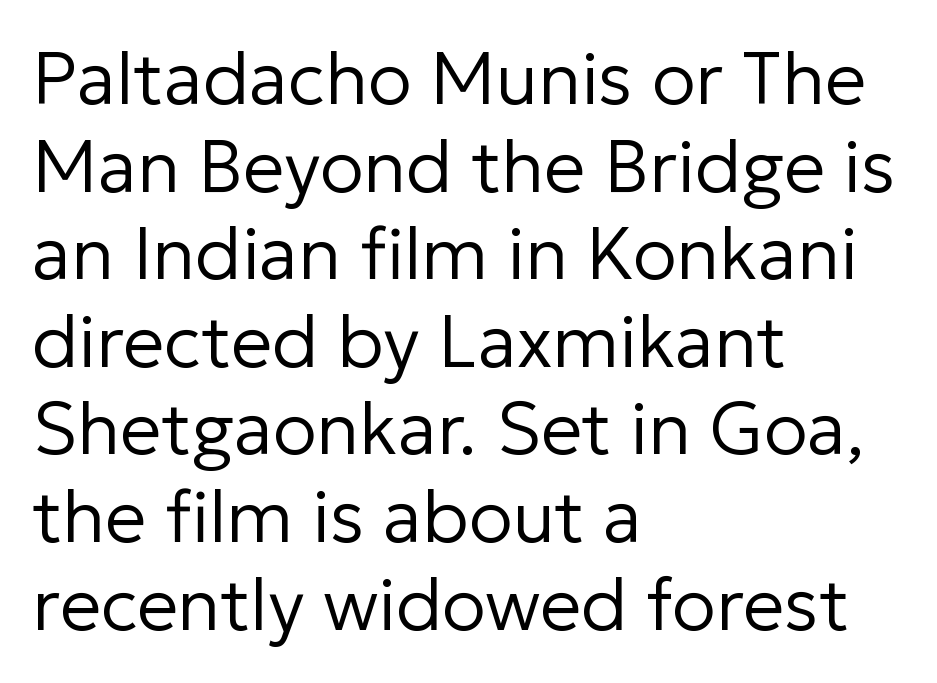
The letters advance in unequal steps, a hallmark of proportional type. The rendering shows plain stroke endings on the letterforms — a sans-serif design. The ragged edge is on the right, which tells us the setting is flush left. There is no visible air inserted between adjacent glyphs. The lettering holds an erect, upright posture throughout.
